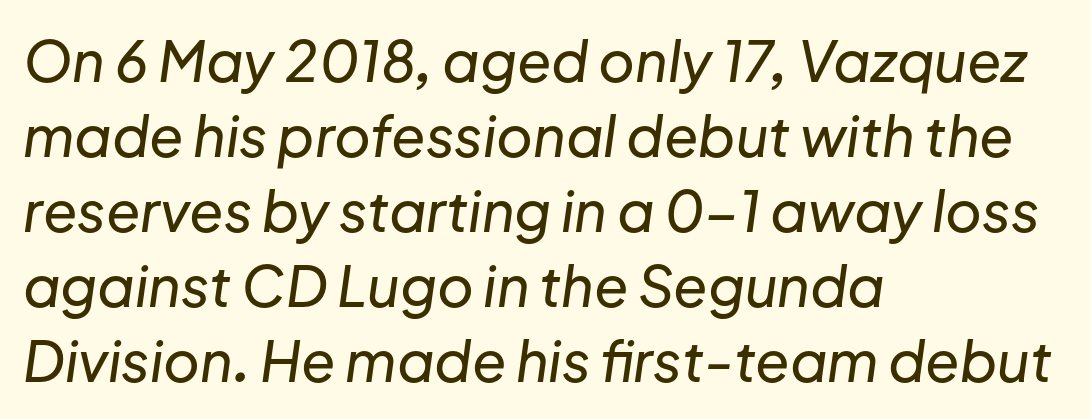
The image shows 56 px text type, italic (leaning right); set left-aligned, normal line spacing (1.34x), normal letter spacing, not underlined; low stroke contrast and a medium x-height.
